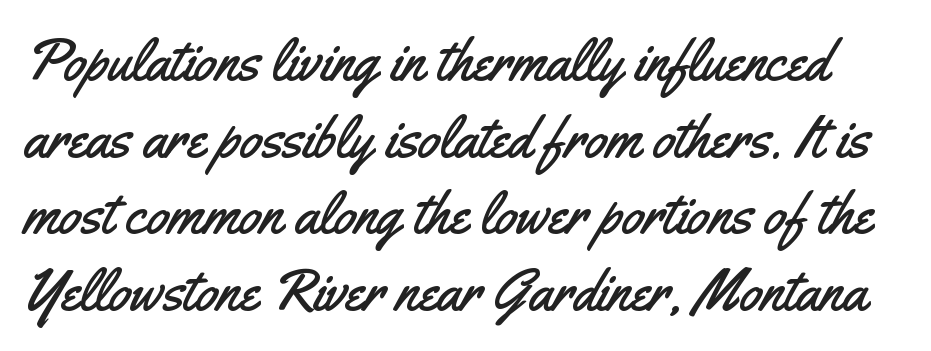
These lines keep a tight, regular rhythm from letter to letter. Bare-footed words on every line. How would I describe the line gaps? Plain and ordinary.
